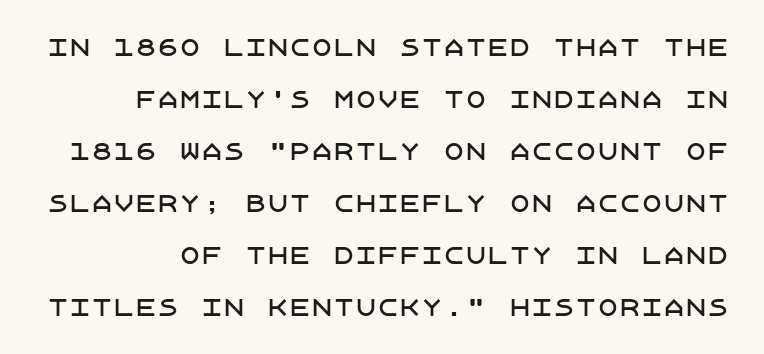
Tall strokes in this sample are plumb rather than angled. These lines keep a tight, regular rhythm from letter to letter. Leading is clearly above the norm, producing a sparse column. Decoration check: the copy has no underline.
